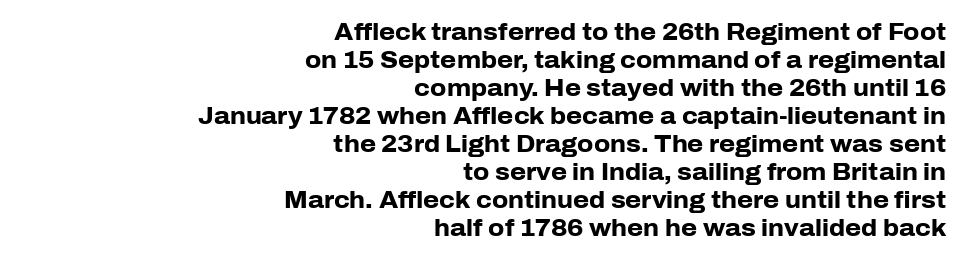
The image shows 23 px bold type, upright; set right-aligned, line spacing 1.22x, normal letter spacing, not underlined.
